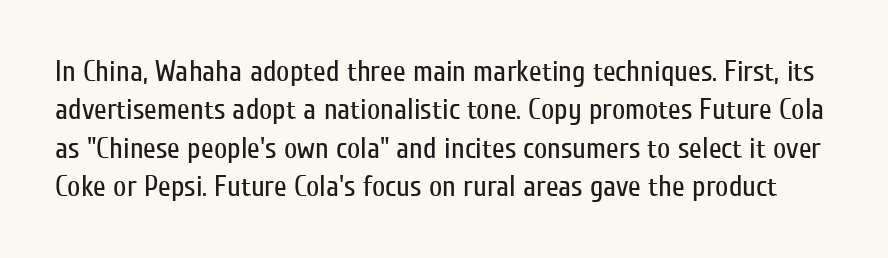
The face used here is a sans, in the tradition of grotesques and geometrics. Vertical spacing — default. The glyphs are unaccompanied by any horizontal stroke below them. Words appear dense and cohesive because spacing is normal. This is not heavy type; no bold has been used.
